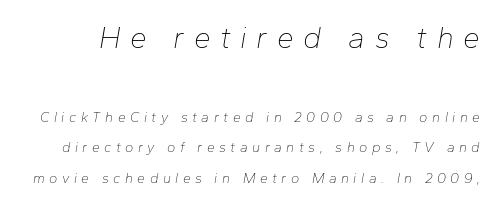
{"italic": "yes", "lean": "right", "slant_degrees": 10, "bold": "no", "weight": "thin", "width": "normal", "stroke_contrast": "low", "x_height": "medium", "monospaced": "no", "underline": "no", "line_spacing": "loose", "line_spacing_ratio": 2.17, "letter_spacing": "wide", "letter_spacing_em": 0.32, "larger_block": "first", "size_ratio": 2.14, "glyph_px": 30}
